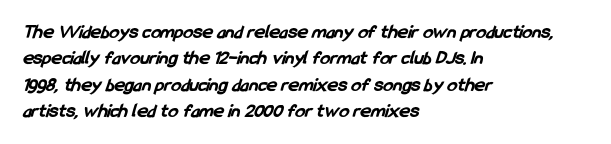
{"bold": "yes", "underline": "no", "align": "left", "line_spacing": "normal", "line_spacing_ratio": 1.32, "letter_spacing": "normal", "letter_spacing_em": 0.0, "glyph_px": 20}
